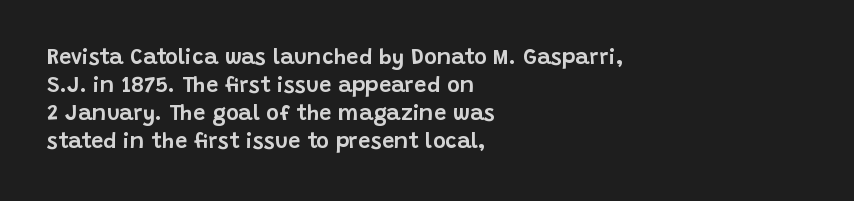
Q: Is the text italic (slanted)? A: No, it is upright.
Q: Is the text underlined? A: No.
Q: How is the paragraph aligned? A: Left-aligned.
Q: Is the spacing between letters normal or unusually wide? A: Normal.
Q: Is the spacing between lines tight, normal or loose? A: Normal.
